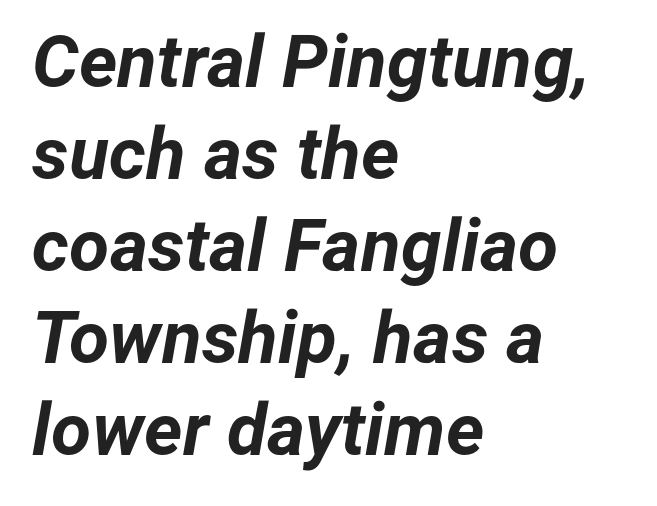
Q: Is the text bold? A: Yes.
Q: Is the text italic (slanted)? A: Yes, it leans right by about 12 degrees.
Q: Is the text underlined? A: No.
Q: How is the paragraph aligned? A: Left-aligned.
Q: Is the spacing between letters normal or unusually wide? A: Normal.
Q: Is the spacing between lines tight, normal or loose? A: Normal.
Q: Width (condensed, normal, or wide)? A: Normal.
Q: Stroke contrast? A: Low.
Q: x-height? A: Medium.
Q: Monospaced? A: No.
